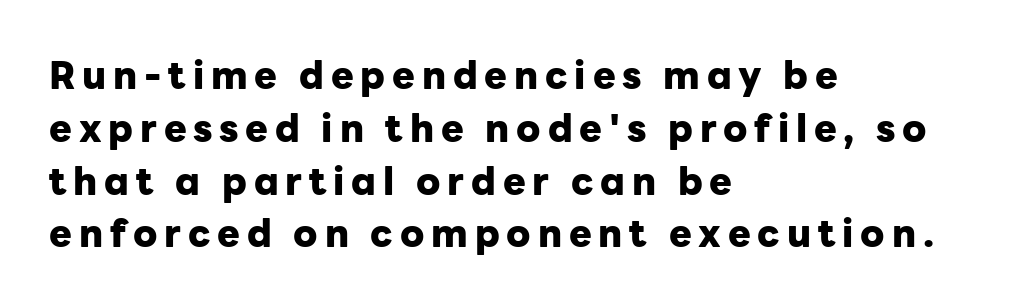
The image shows 38 px heavy sans-serif type, upright; set left-aligned, normal line spacing (1.39x), not underlined; low stroke contrast and a medium x-height.
